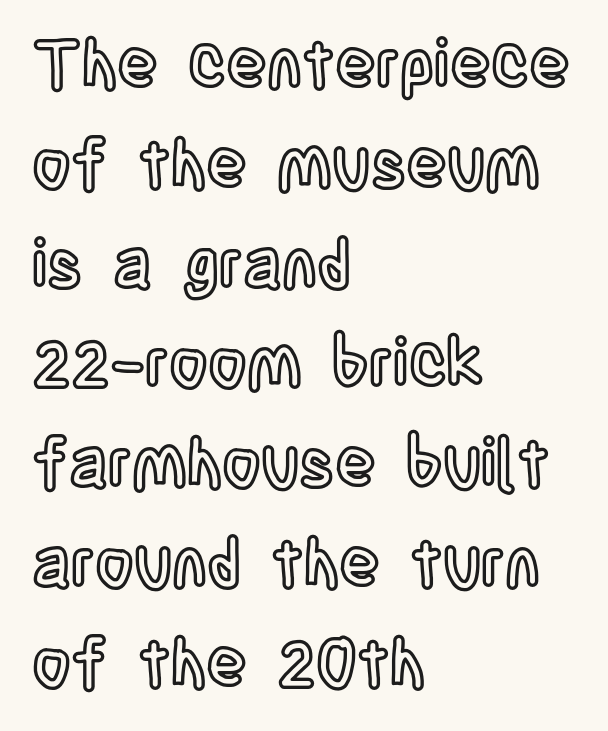
{"italic": "no", "width": "condensed", "x_height": "large", "monospaced": "no", "underline": "no", "align": "left", "line_spacing": "normal", "line_spacing_ratio": 1.49, "letter_spacing": "normal", "letter_spacing_em": 0.0, "glyph_px": 67}
